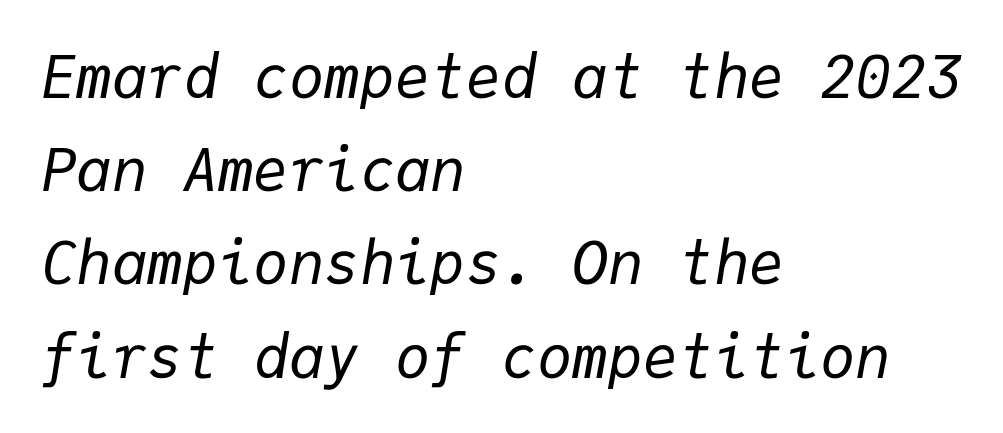
Weight: regular or lighter. The designer left line spacing at the default. The ragged edge is on the right, which tells us the setting is flush left. The foot of each line stays bare and open.
